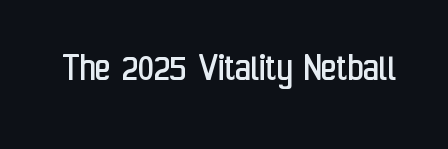
The image shows 42 px regular-weight, condensed sans-serif type, upright; set normal letter spacing, not underlined; low stroke contrast and a medium x-height.
